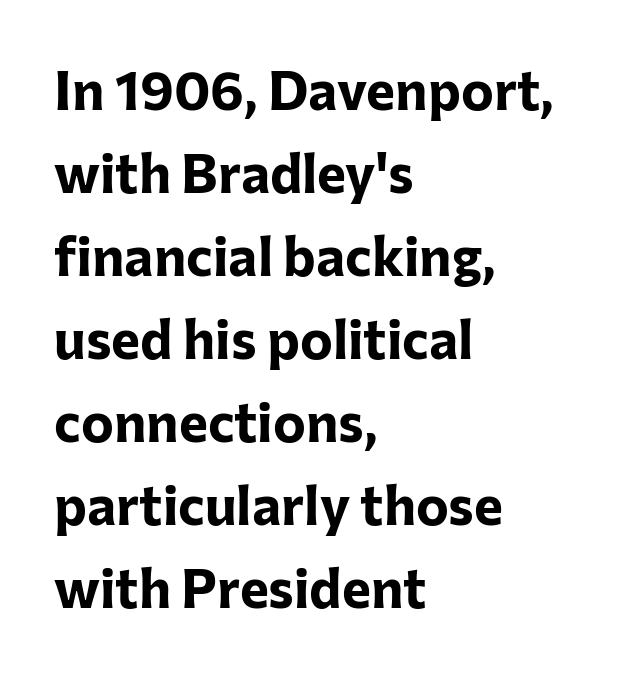
Here the designer chose a conventional face with non-uniform glyph widths. The type is set solid horizontally, with unmodified tracking. Check the space under the baseline: it is left empty. The typography opts for an upright posture over an oblique one. The passage shown is typeset with a sans-serif family.
